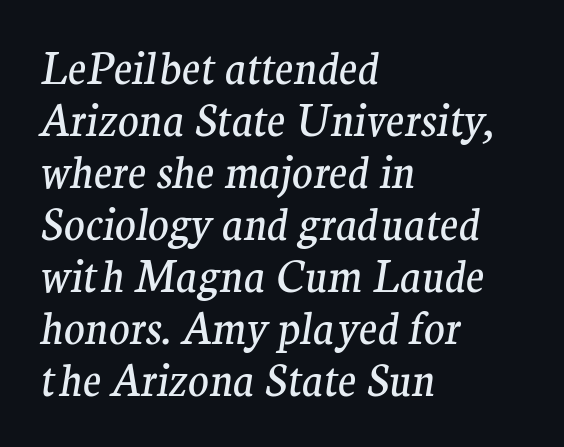
{"serif": "yes", "italic": "yes", "lean": "right", "slant_degrees": 9, "bold": "no", "weight": "regular", "width": "normal", "stroke_contrast": "medium", "x_height": "medium", "monospaced": "no", "underline": "no", "align": "left", "line_spacing_ratio": 1.21, "letter_spacing": "normal", "letter_spacing_em": 0.0, "glyph_px": 43}
